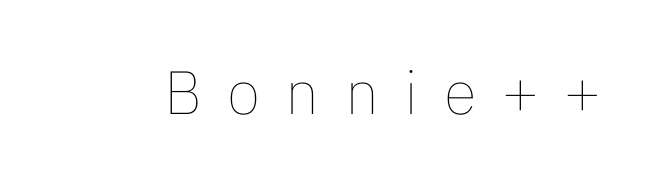
{"italic": "no", "bold": "no", "weight": "thin", "width": "normal", "stroke_contrast": "low", "x_height": "medium", "monospaced": "no", "underline": "no", "letter_spacing": "wide", "letter_spacing_em": 0.42, "glyph_px": 61}
